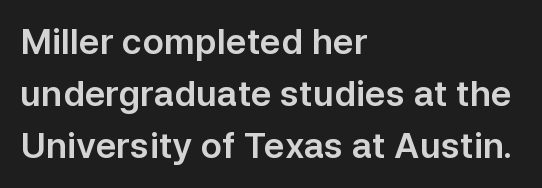
Between one letter and the next there's only the usual sliver of space. If you drew a ruler down the left edge, every line would touch it. Is there any slant? The stems are plumb. In terms of letterform style, serifs are entirely absent.
